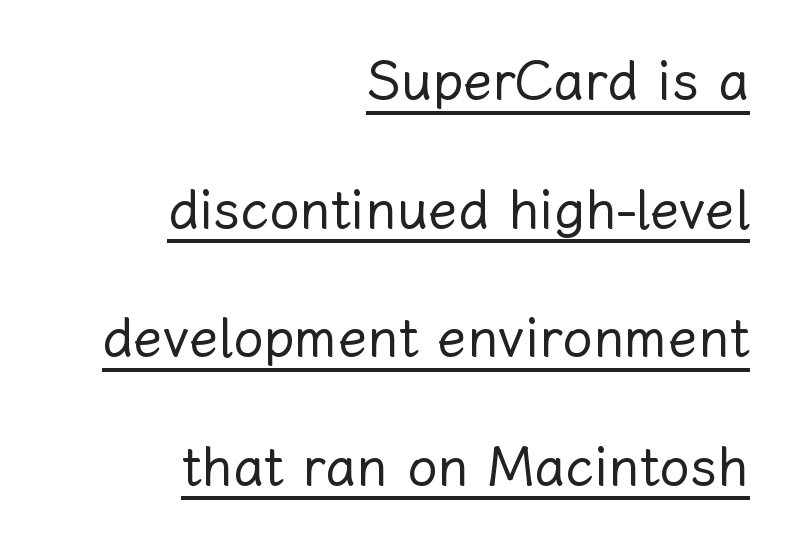
Q: Is the text bold? A: No.
Q: Is the text italic (slanted)? A: No, it is upright.
Q: Is the text underlined? A: Yes.
Q: How is the paragraph aligned? A: Right-aligned.
Q: Is the spacing between letters normal or unusually wide? A: Normal.
Q: Is the spacing between lines tight, normal or loose? A: Loose.
Q: Width (condensed, normal, or wide)? A: Normal.
Q: Stroke contrast? A: Low.
Q: x-height? A: Medium.
Q: Monospaced? A: No.
